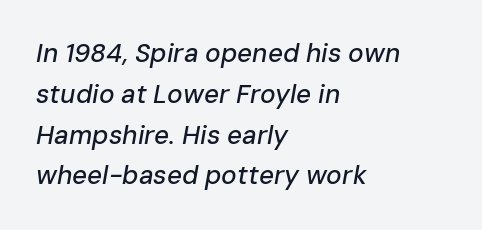
The paragraph has a hard left edge and a soft right edge. Vertical spacing — default. The glyphs look as if they've been sheared to an angle. Short note: letters normally spaced.
